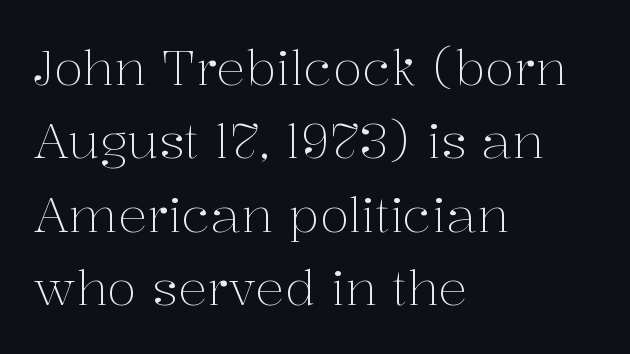
Vertical spacing — default. The passage shown is typed in a proportional face where columns would drift. Glyph-to-glyph distance matches everyday printed text. Tall strokes in this sample are plumb rather than angled. No letter is thick-stroked: the sample isn't bold.
